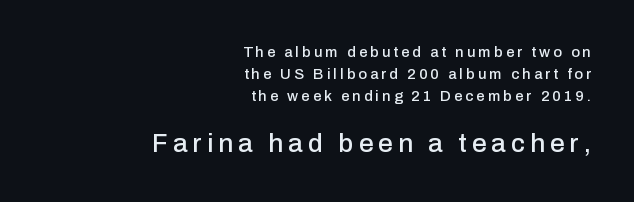
Q: Is the text italic (slanted)? A: No, it is upright.
Q: Is the text underlined? A: No.
Q: How is the paragraph aligned? A: Right-aligned.
Q: Is the spacing between letters normal or unusually wide? A: Unusually wide.
Q: Is the spacing between lines tight, normal or loose? A: Normal.
Q: Which block of text is set in a larger size, the first (top) or the second (bottom)? A: The second (bottom) one.
